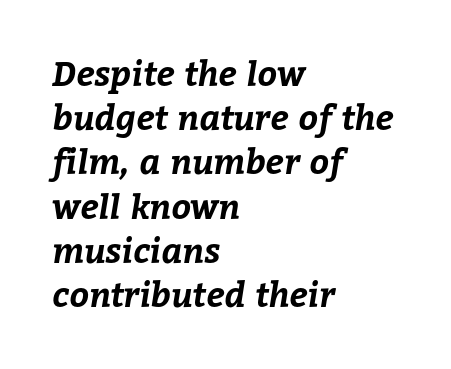
Q: Is the text bold? A: Yes.
Q: Is the text underlined? A: No.
Q: How is the paragraph aligned? A: Left-aligned.
Q: Is the spacing between letters normal or unusually wide? A: Normal.
Q: Is the spacing between lines tight, normal or loose? A: Normal.
Q: Width (condensed, normal, or wide)? A: Normal.
Q: Stroke contrast? A: Low.
Q: x-height? A: Medium.
Q: Monospaced? A: No.
